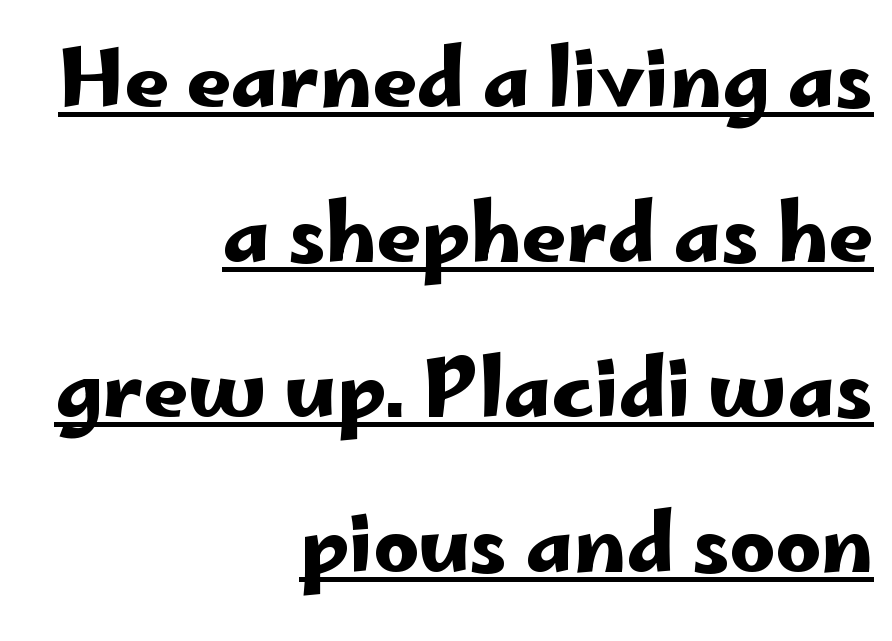
Q: Is the text italic (slanted)? A: No, it is upright.
Q: Is the typeface a serif or a sans-serif typeface? A: Sans-serif.
Q: Is the text underlined? A: Yes.
Q: How is the paragraph aligned? A: Right-aligned.
Q: Is the spacing between letters normal or unusually wide? A: Normal.
Q: Is the spacing between lines tight, normal or loose? A: Loose.
Q: Width (condensed, normal, or wide)? A: Wide.
Q: Stroke contrast? A: Low.
Q: x-height? A: Small.
Q: Monospaced? A: No.
